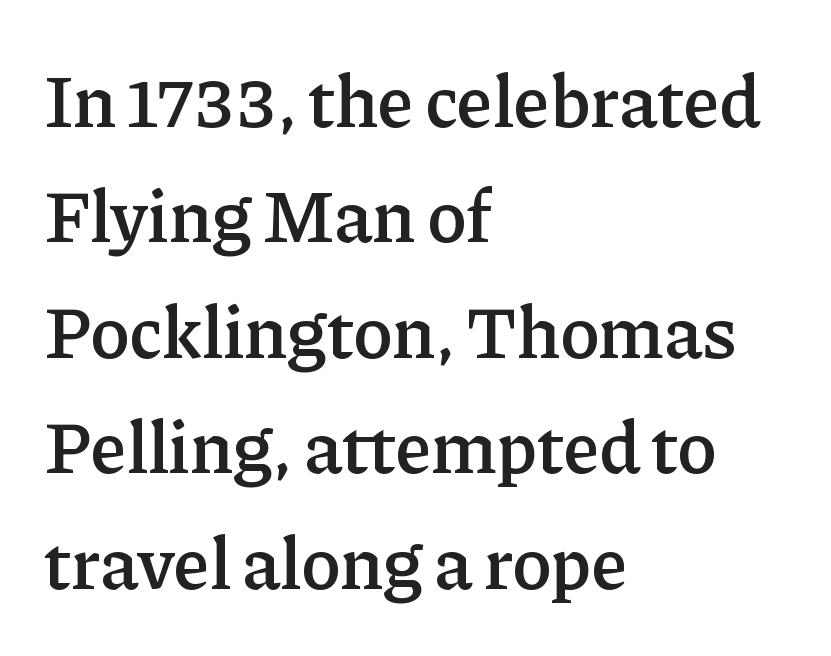
The image shows 74 px semibold serif type, upright; set left-aligned, normal line spacing (1.56x), normal letter spacing, not underlined; low stroke contrast and a medium x-height.
